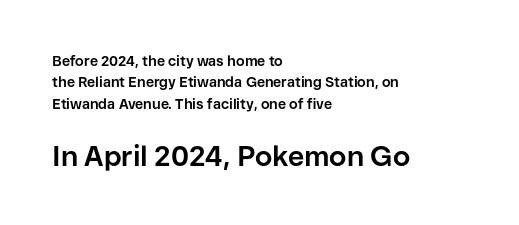
Q: Is the text bold? A: Yes.
Q: Is the text italic (slanted)? A: No, it is upright.
Q: Is the typeface a serif or a sans-serif typeface? A: Sans-serif.
Q: Is the text underlined? A: No.
Q: How is the paragraph aligned? A: Left-aligned.
Q: Is the spacing between letters normal or unusually wide? A: Normal.
Q: Is the spacing between lines tight, normal or loose? A: Normal.
Q: Which block of text is set in a larger size, the first (top) or the second (bottom)? A: The second (bottom) one.
Q: Width (condensed, normal, or wide)? A: Normal.
Q: Stroke contrast? A: Low.
Q: x-height? A: Medium.
Q: Monospaced? A: No.
